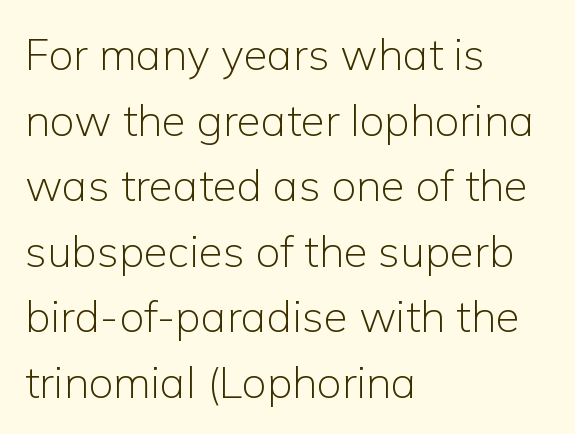
This is roman type, the default non-slanted kind. The letters advance in unequal steps, a hallmark of proportional type. Layout note: lines flush left. The designer went with a sans here, leaving each stem footless. Descenders hang freely into open space.
